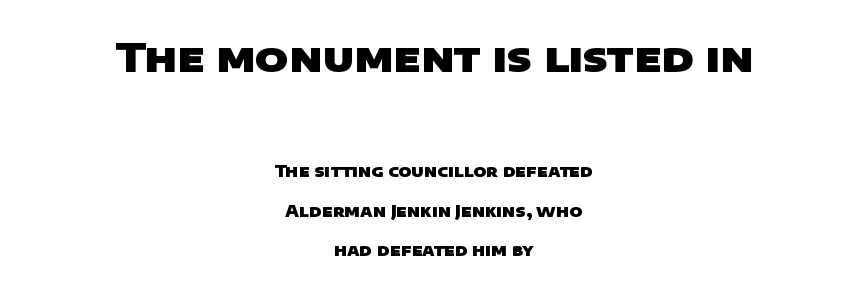
Character widths vary here, with narrow letters taking less room than wide ones. The space beneath each line is pristine and unruled. Notice how the passage keeps no hard edge, just a central spine. Here the first block reads like a headline and the second like body copy.
